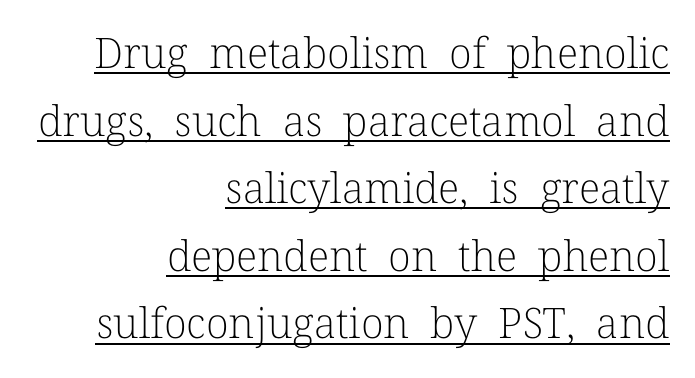
Q: Is the text bold? A: No.
Q: Is the text italic (slanted)? A: No, it is upright.
Q: Is the typeface a serif or a sans-serif typeface? A: Serif.
Q: Is the text underlined? A: Yes.
Q: How is the paragraph aligned? A: Right-aligned.
Q: Is the spacing between letters normal or unusually wide? A: Normal.
Q: Is the spacing between lines tight, normal or loose? A: Normal.
Q: Width (condensed, normal, or wide)? A: Normal.
Q: Stroke contrast? A: Low.
Q: x-height? A: Medium.
Q: Monospaced? A: No.
